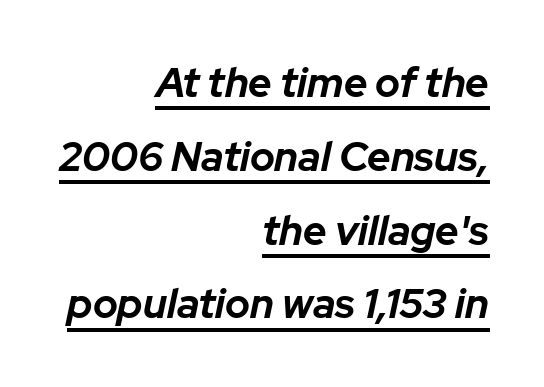
When letters slant like this, we call the style italic. You could call the tracking neutral — neither tight nor loose. Think of a printed novel: that variable character pitch is what you see here. These lines are set flush right with a ragged left edge.
